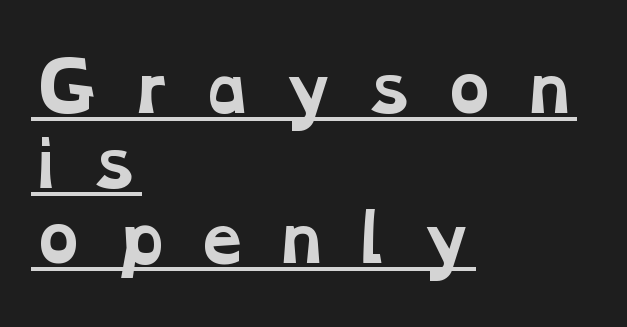
The typesetting leans heavy: a genuine bold. These lines are rendered in a variable-pitch font. This sample uses expanded letter spacing, leaving extra air between glyphs. Is this a sans? No — the strokes have serifs. All the whitespace from short lines collects on the right. The sample's only ornament is a line tracing under the words.
